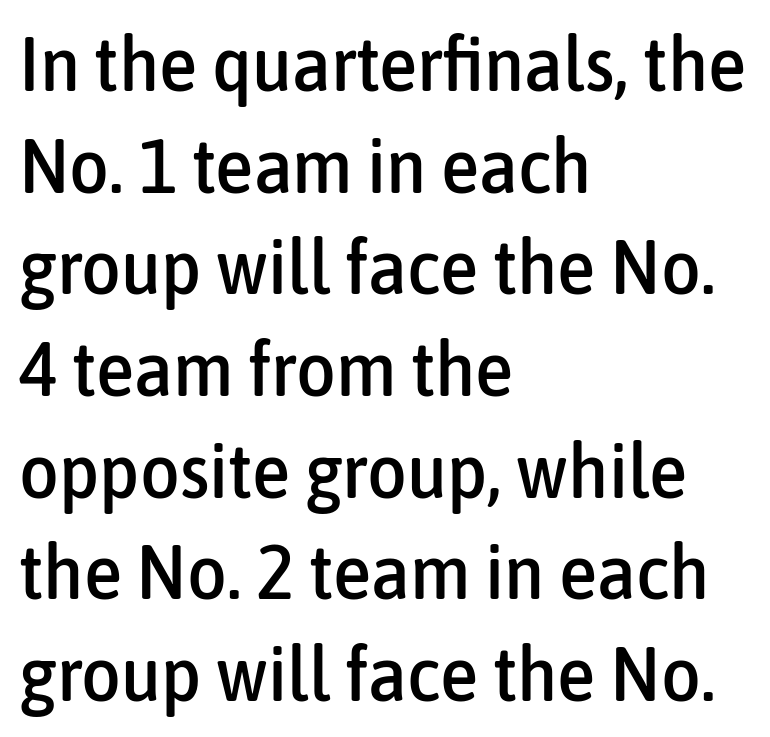
{"serif": "no", "italic": "no", "width": "condensed", "stroke_contrast": "low", "x_height": "medium", "monospaced": "no", "underline": "no", "align": "left", "line_spacing": "normal", "line_spacing_ratio": 1.32, "letter_spacing": "normal", "letter_spacing_em": 0.0, "glyph_px": 77}
